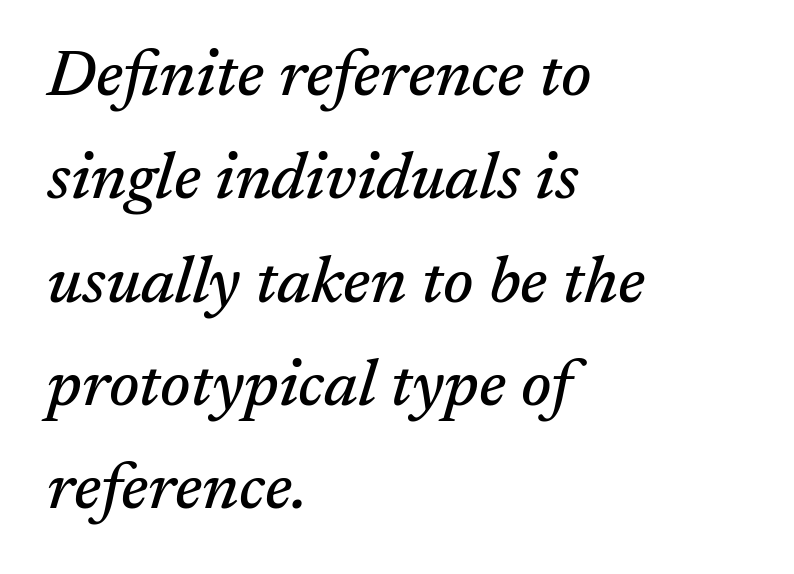
Q: Is the text italic (slanted)? A: Yes, it leans right by about 17 degrees.
Q: Is the typeface a serif or a sans-serif typeface? A: Serif.
Q: Is the text underlined? A: No.
Q: How is the paragraph aligned? A: Left-aligned.
Q: Is the spacing between letters normal or unusually wide? A: Normal.
Q: Is the spacing between lines tight, normal or loose? A: Normal.
Q: Width (condensed, normal, or wide)? A: Normal.
Q: Stroke contrast? A: Medium.
Q: x-height? A: Medium.
Q: Monospaced? A: No.
